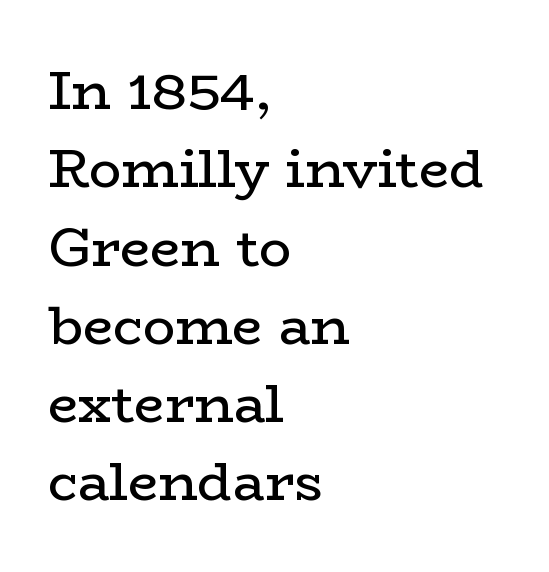
The image shows 54 px regular-weight, wide serif type, upright; set left-aligned, normal line spacing (1.45x), normal letter spacing, not underlined; low stroke contrast and a medium x-height.
